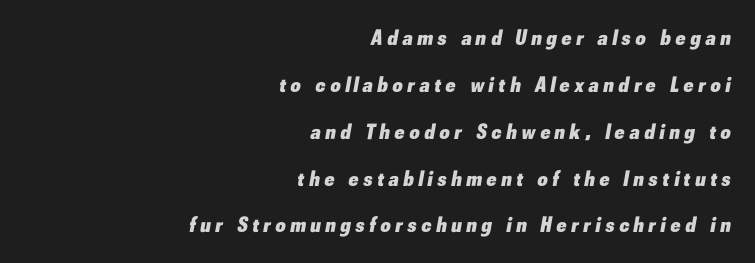
Q: Is the text bold? A: Yes.
Q: Is the text italic (slanted)? A: Yes, it leans right by about 10 degrees.
Q: Is the text underlined? A: No.
Q: How is the paragraph aligned? A: Right-aligned.
Q: Is the spacing between letters normal or unusually wide? A: Unusually wide.
Q: Is the spacing between lines tight, normal or loose? A: Loose.
